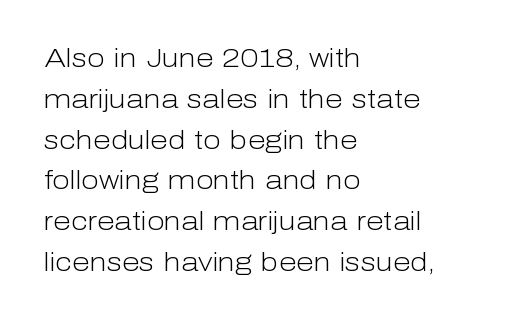
The gap between lines stays unmarked. No extra tracking has been applied to these lines. Does the leading feel generous? No, just average. Short and long lines alike share a common starting point at left.
